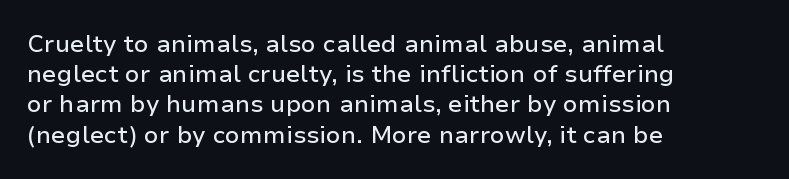
Leading: standard. Ascenders rise straight up at ninety degrees. The text block is weighted toward the left margin, trailing off unevenly rightward. Default kerning and tracking; the words read as compact shapes. Underlining? Definitely not there.
